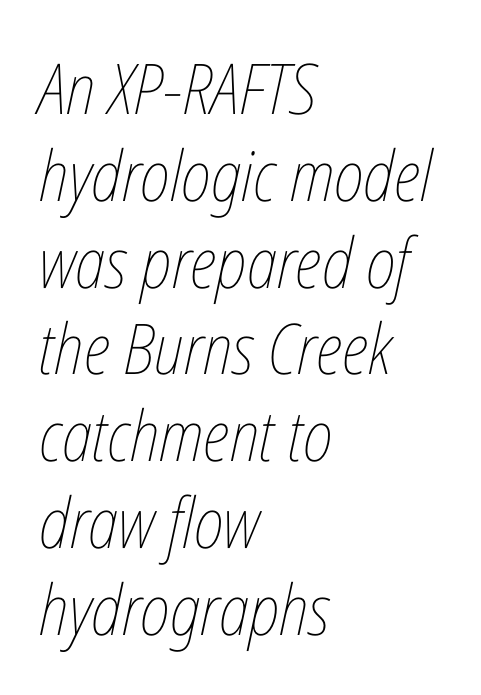
{"italic": "yes", "lean": "right", "slant_degrees": 12, "bold": "no", "weight": "thin", "width": "condensed", "stroke_contrast": "low", "x_height": "medium", "monospaced": "no", "underline": "no", "align": "left", "line_spacing_ratio": 1.24, "letter_spacing": "normal", "letter_spacing_em": 0.0, "glyph_px": 70}
